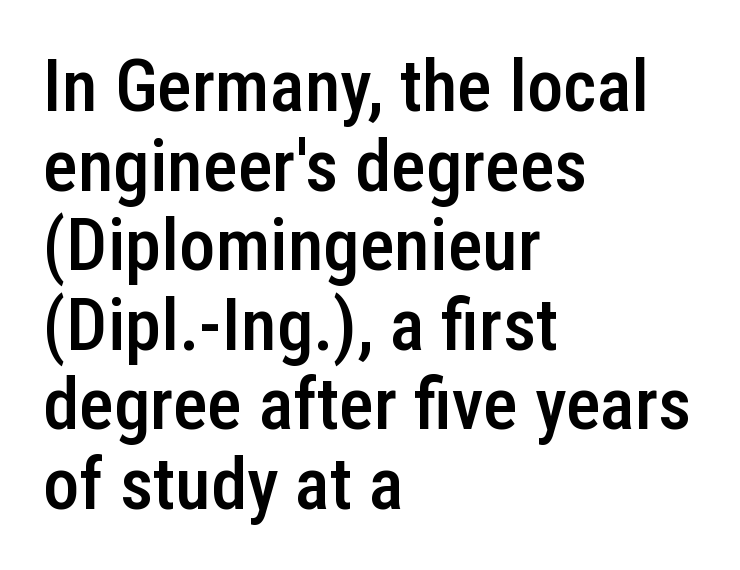
Compared with an ordinary text face, these strokes are moderately heavier — a semibold. Is the letter spacing exaggerated? No — it looks like the ordinary default. Reading down the column, the eye jumps only a short way to each next line. This sample uses a sans-serif face. Character widths vary here, with narrow letters taking less room than wide ones. Tall strokes in this sample are plumb rather than angled.
